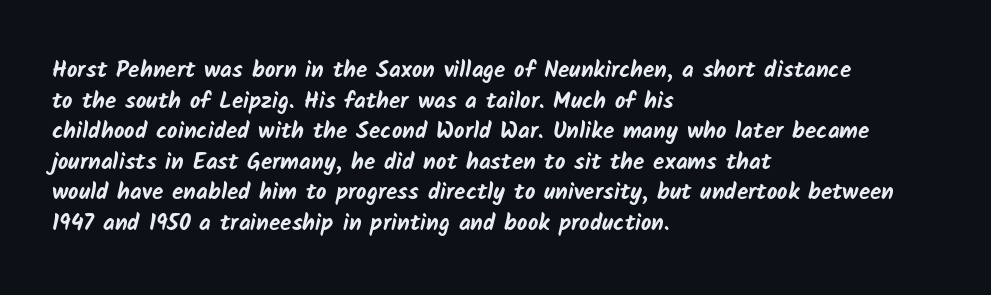
The designer left line spacing at the default. What stands out about the letter spacing? Nothing — it is the standard amount. The rendering uses a bold face; every stroke is thick and dark. Casual observation: everything's shoved over to the left. The foot of each line stays bare and open.
